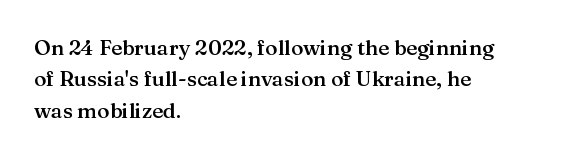
Q: Is the text bold? A: Semi-bold.
Q: Is the text italic (slanted)? A: No, it is upright.
Q: Is the text underlined? A: No.
Q: How is the paragraph aligned? A: Left-aligned.
Q: Is the spacing between letters normal or unusually wide? A: Normal.
Q: Is the spacing between lines tight, normal or loose? A: Normal.
